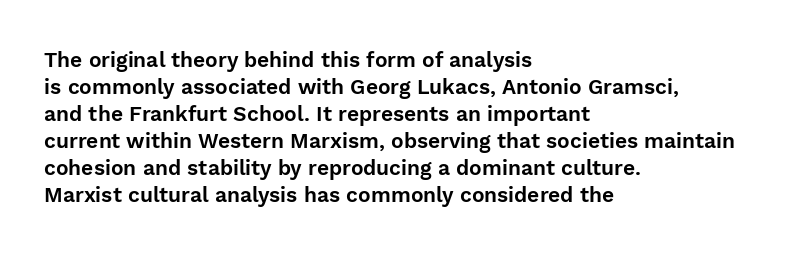
Q: Is the text italic (slanted)? A: No, it is upright.
Q: Is the text underlined? A: No.
Q: How is the paragraph aligned? A: Left-aligned.
Q: Is the spacing between letters normal or unusually wide? A: Normal.
Q: Is the spacing between lines tight, normal or loose? A: Normal.
